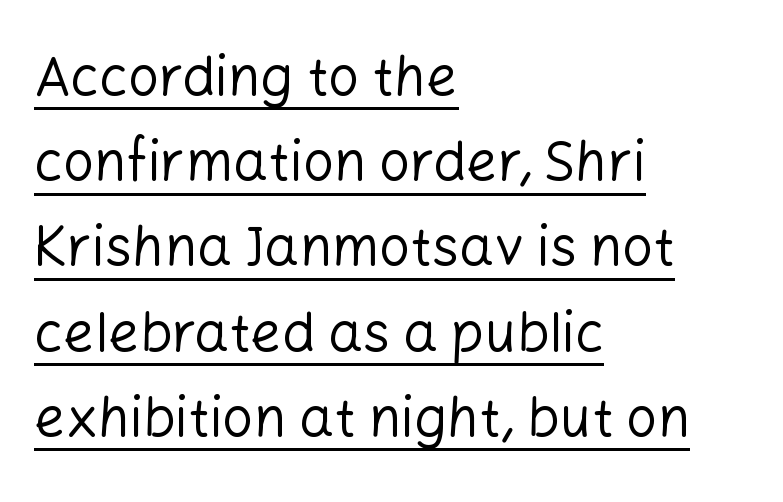
{"serif": "no", "italic": "no", "bold": "no", "weight": "regular", "width": "normal", "stroke_contrast": "low", "x_height": "medium", "monospaced": "no", "underline": "yes", "align": "left", "line_spacing": "normal", "line_spacing_ratio": 1.55, "letter_spacing": "normal", "letter_spacing_em": 0.0, "glyph_px": 55}
